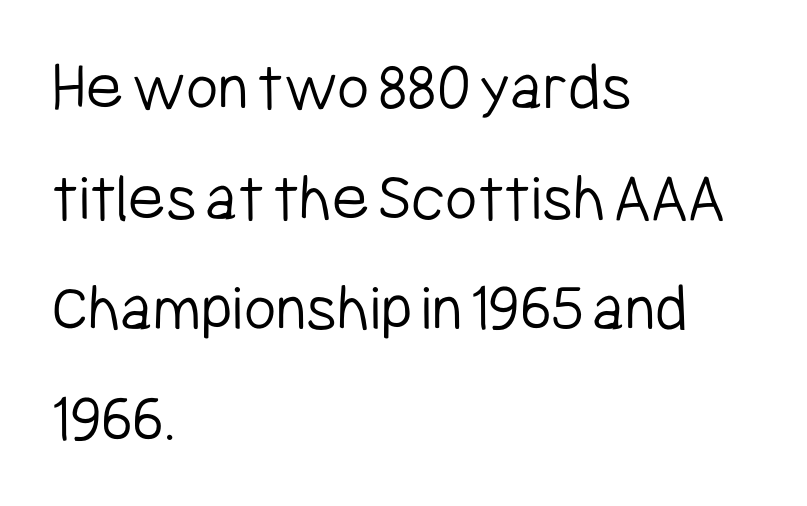
No letter is thick-stroked: the sample isn't bold. Unlike italic type, these characters show no tilt at all. Compared with typical body copy, the letter spacing here is the same. Only glyphs here, with clear space below each row. Think of a printed novel: that variable character pitch is what you see here. Notice how the passage keeps a crisp vertical edge on the left only.
